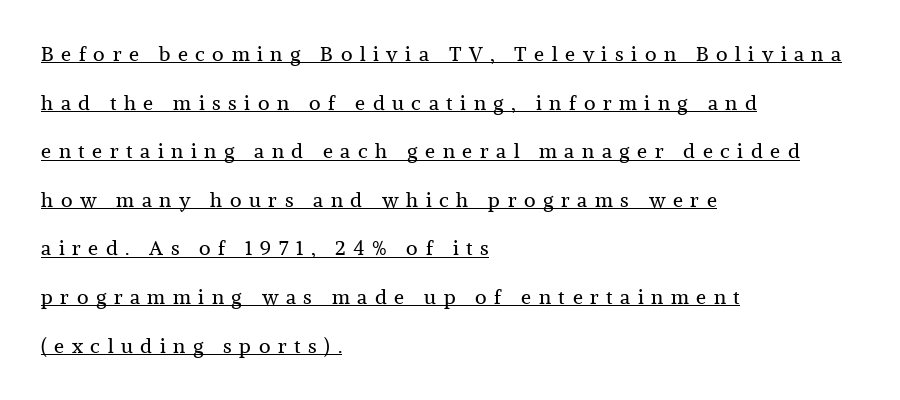
Q: Is the text bold? A: No.
Q: Is the text italic (slanted)? A: No, it is upright.
Q: Is the text underlined? A: Yes.
Q: How is the paragraph aligned? A: Left-aligned.
Q: Is the spacing between letters normal or unusually wide? A: Unusually wide.
Q: Is the spacing between lines tight, normal or loose? A: Loose.
